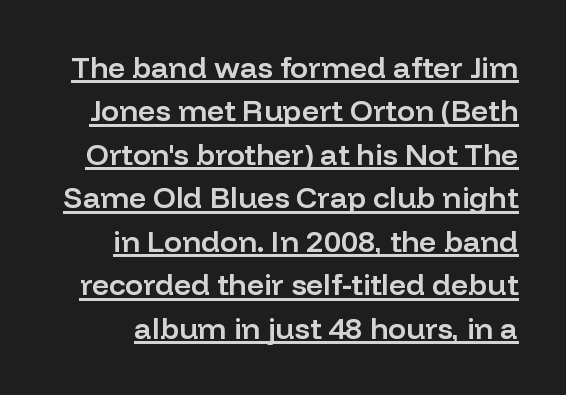
Does the type have serifs? No, each stem ends abruptly. Like a heading marked for emphasis, these lines bear an underscore. Stroke thickness is moderately raised; the sample reads as semibold. Varying glyph widths throughout — classic text-font behaviour. Spacing between characters is what you'd get straight out of the box.
